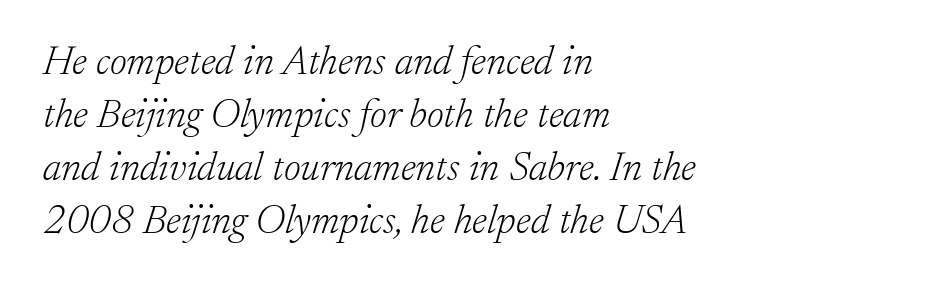
The image shows 41 px light serif type, italic (leaning right); set left-aligned, normal line spacing (1.29x), normal letter spacing, not underlined; low stroke contrast and a small x-height.
